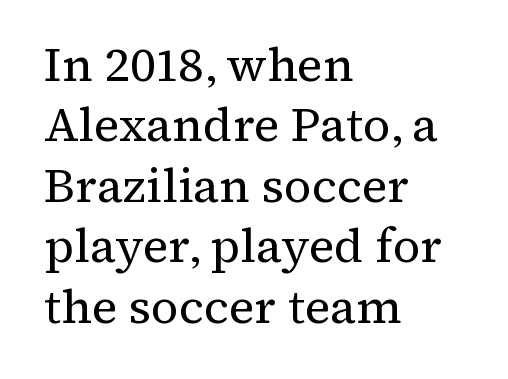
{"serif": "yes", "italic": "no", "bold": "no", "weight": "regular", "width": "normal", "stroke_contrast": "medium", "x_height": "medium", "monospaced": "no", "underline": "no", "align": "left", "line_spacing": "normal", "line_spacing_ratio": 1.26, "letter_spacing": "normal", "letter_spacing_em": 0.0, "glyph_px": 48}
